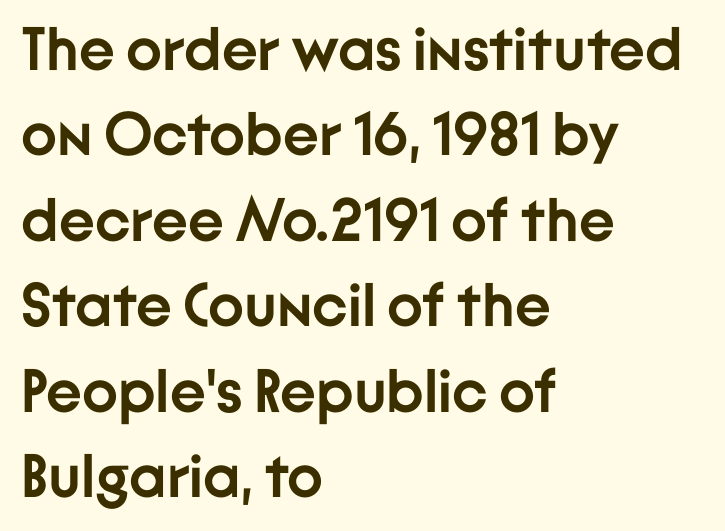
Q: Is the text bold? A: Yes.
Q: Is the text italic (slanted)? A: No, it is upright.
Q: Is the typeface a serif or a sans-serif typeface? A: Sans-serif.
Q: Is the text underlined? A: No.
Q: How is the paragraph aligned? A: Left-aligned.
Q: Is the spacing between letters normal or unusually wide? A: Normal.
Q: Is the spacing between lines tight, normal or loose? A: Normal.
Q: Width (condensed, normal, or wide)? A: Normal.
Q: Stroke contrast? A: Low.
Q: x-height? A: Medium.
Q: Monospaced? A: No.
